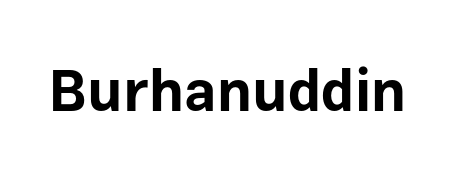
{"serif": "no", "italic": "no", "bold": "yes", "weight": "bold", "width": "normal", "stroke_contrast": "low", "x_height": "medium", "monospaced": "no", "underline": "no", "letter_spacing": "normal", "letter_spacing_em": 0.0, "glyph_px": 58}
